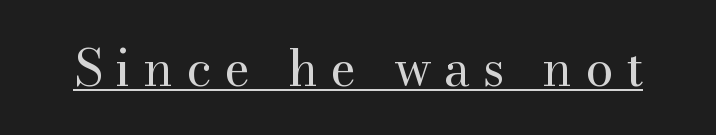
Q: Is the text bold? A: No.
Q: Is the text italic (slanted)? A: No, it is upright.
Q: Is the typeface a serif or a sans-serif typeface? A: Serif.
Q: Is the text underlined? A: Yes.
Q: Is the spacing between letters normal or unusually wide? A: Unusually wide.
Q: Width (condensed, normal, or wide)? A: Normal.
Q: Stroke contrast? A: Medium.
Q: x-height? A: Small.
Q: Monospaced? A: No.
